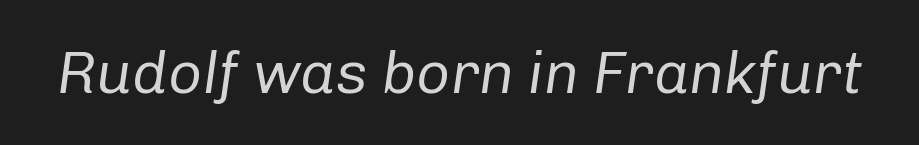
Q: Is the text bold? A: No.
Q: Is the text italic (slanted)? A: Yes, it leans right by about 8 degrees.
Q: Is the text underlined? A: No.
Q: Is the spacing between letters normal or unusually wide? A: Normal.
Q: Width (condensed, normal, or wide)? A: Normal.
Q: Stroke contrast? A: Low.
Q: x-height? A: Medium.
Q: Monospaced? A: No.
